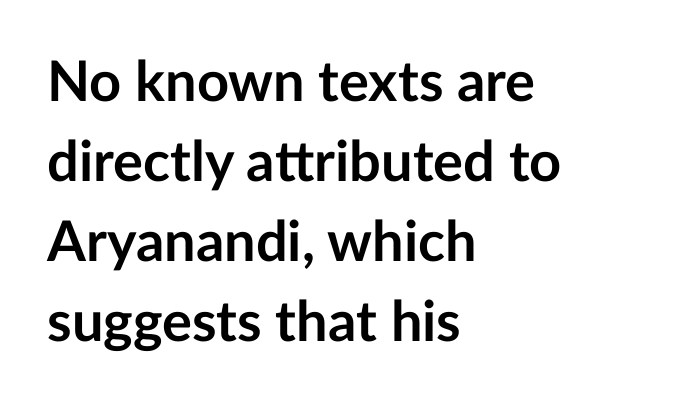
Q: Is the text bold? A: Yes.
Q: Is the text italic (slanted)? A: No, it is upright.
Q: Is the typeface a serif or a sans-serif typeface? A: Sans-serif.
Q: Is the text underlined? A: No.
Q: How is the paragraph aligned? A: Left-aligned.
Q: Is the spacing between letters normal or unusually wide? A: Normal.
Q: Is the spacing between lines tight, normal or loose? A: Normal.
Q: Width (condensed, normal, or wide)? A: Normal.
Q: Stroke contrast? A: Low.
Q: x-height? A: Medium.
Q: Monospaced? A: No.
